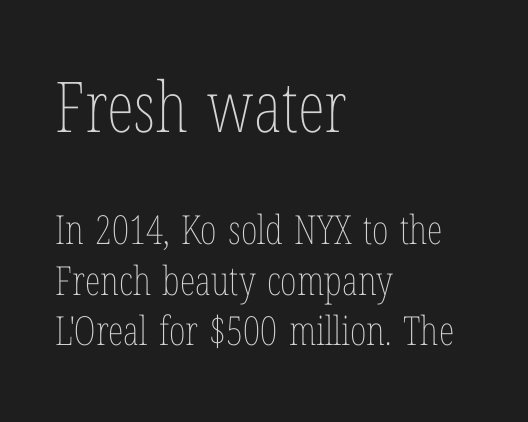
The image shows 70 px thin, condensed type, upright; set left-aligned, normal line spacing (1.27x), normal letter spacing, not underlined; the first (top) block is 1.75x larger; low stroke contrast and a medium x-height.
